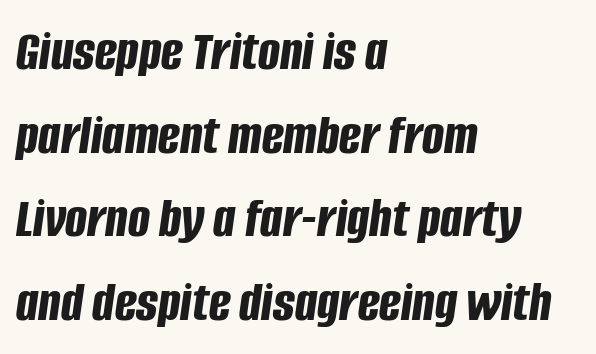
{"italic": "yes", "lean": "right", "slant_degrees": 8, "bold": "yes", "weight": "bold", "width": "condensed", "stroke_contrast": "low", "x_height": "large", "monospaced": "no", "underline": "no", "align": "left", "line_spacing": "normal", "line_spacing_ratio": 1.44, "letter_spacing": "normal", "letter_spacing_em": 0.0, "glyph_px": 58}
